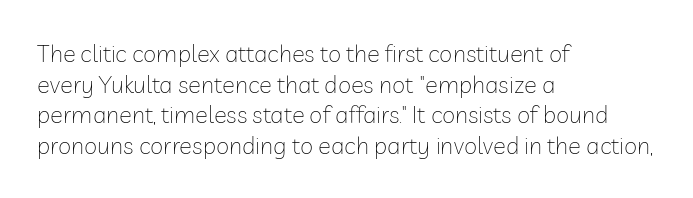
{"italic": "no", "bold": "no", "underline": "no", "align": "left", "line_spacing": "normal", "line_spacing_ratio": 1.28, "letter_spacing": "normal", "letter_spacing_em": 0.0, "glyph_px": 24}
